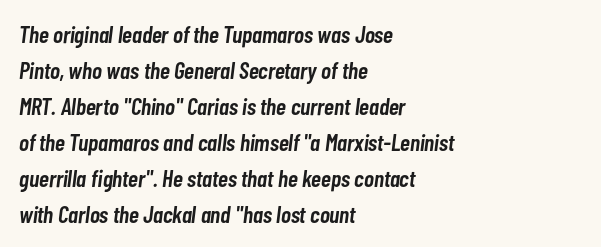
The image shows 24 px text type, italic (leaning right); set left-aligned, normal line spacing (1.5x), normal letter spacing, not underlined.
